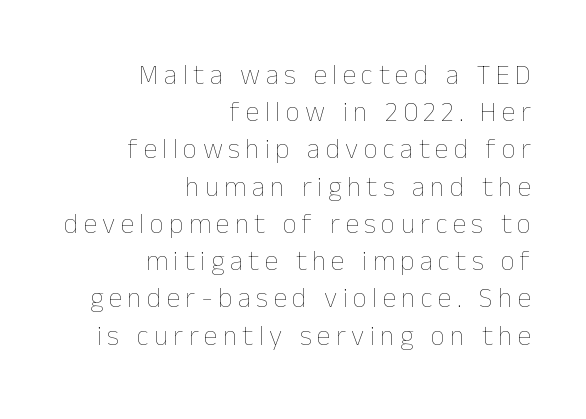
{"italic": "no", "bold": "no", "weight": "thin", "width": "normal", "stroke_contrast": "low", "x_height": "medium", "monospaced": "no", "underline": "no", "align": "right", "line_spacing": "normal", "line_spacing_ratio": 1.33, "glyph_px": 28}
